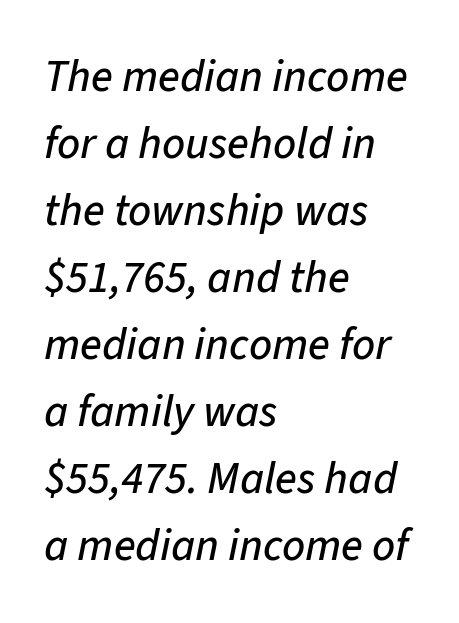
This sample uses an oblique cut, with every glyph tilted off the vertical. The horizontal fit of the characters is conventional and even. Visually the block forms a straight wall on the left and a jagged coastline on the right. Does the leading feel generous? No, just average.
